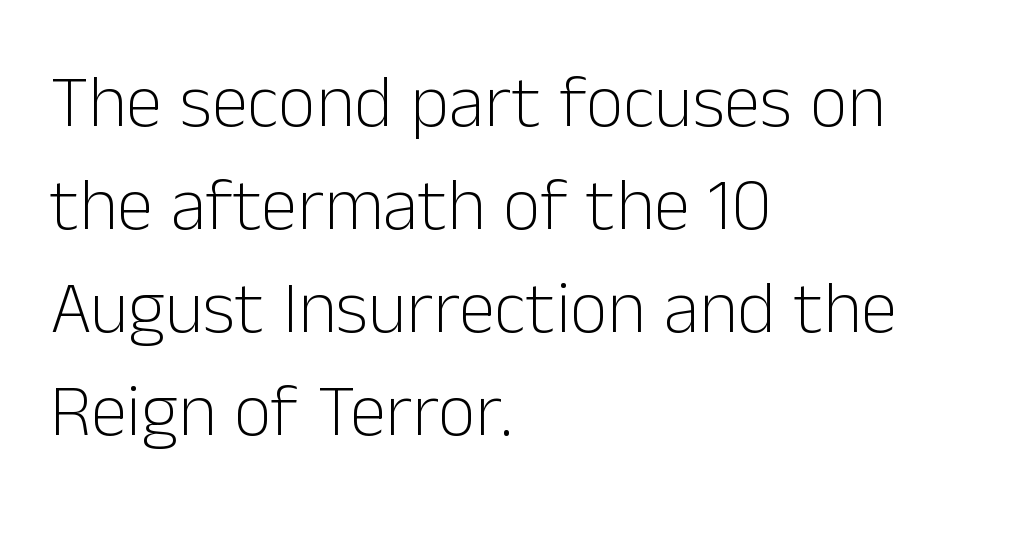
The image shows 74 px light sans-serif type, upright; set left-aligned, normal line spacing (1.39x), normal letter spacing, not underlined; low stroke contrast and a medium x-height.
